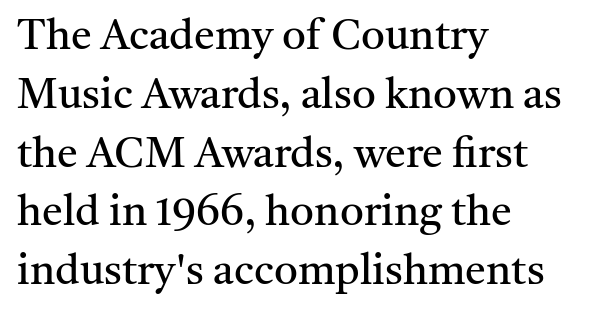
Weight class: somewhere from thin through regular. You could call the tracking neutral — neither tight nor loose. Layout note: lines flush left. The face used here is proportionally spaced, like ordinary book or web type. Lines of text with bare space underneath. Every character sits straight up, as roman type does.
